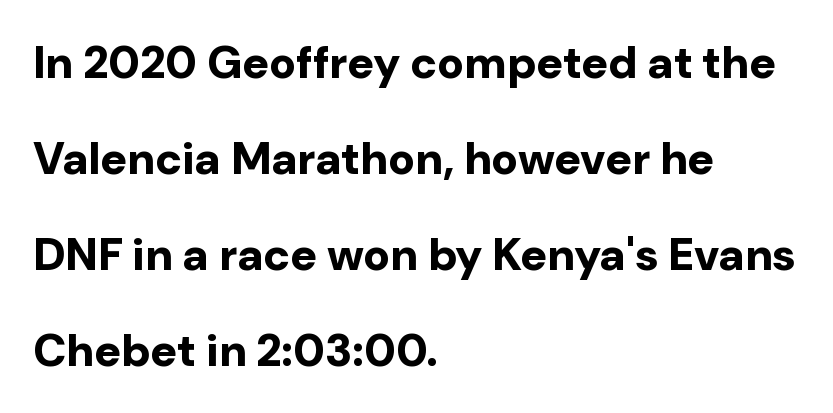
The image shows 45 px bold sans-serif type, upright; set left-aligned, loose line spacing (2.13x), normal letter spacing, not underlined; low stroke contrast and a medium x-height.
